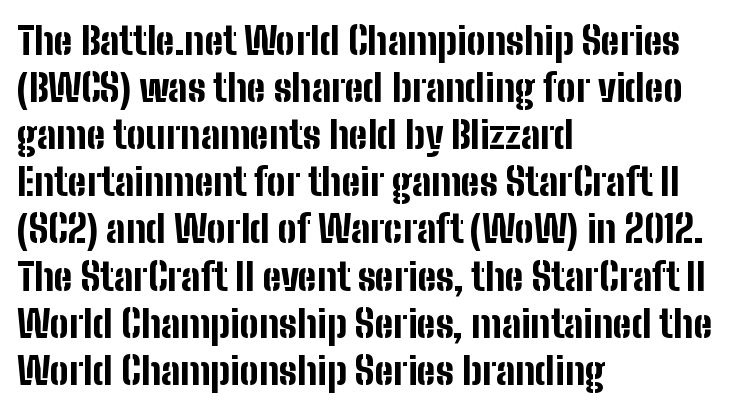
Tall strokes in this sample are plumb rather than angled. What stands out about the letter spacing? Nothing — it is the standard amount. The text block is weighted toward the left margin, trailing off unevenly rightward. Compared with an ordinary text face, these strokes are far heavier — a full bold.
